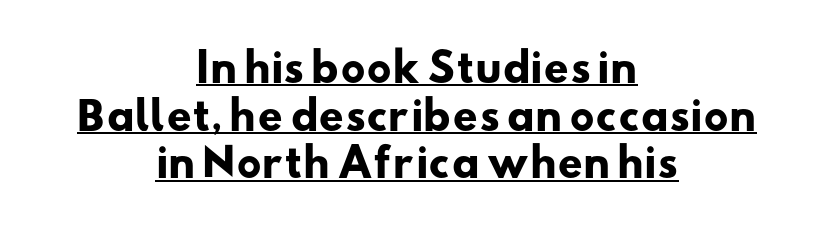
The sample has been set heavy, in full bold. The lines in this sample share a center point and differ in where they start and stop. Examine the stroke ends and you'll find no serifs. This sample has the flowing, uneven cadence of proportional lettering. The rendering uses the underline text-decoration. Compared with typical body copy, the letter spacing here is the same.
